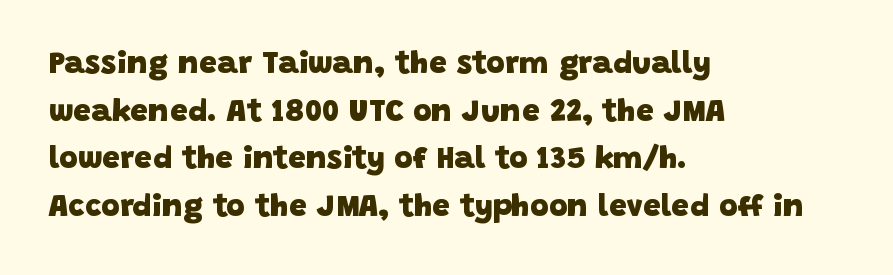
{"serif": "no", "bold": "yes", "weight": "heavy", "width": "normal", "stroke_contrast": "low", "x_height": "large", "monospaced": "no", "underline": "no", "align": "left", "line_spacing": "normal", "line_spacing_ratio": 1.49, "letter_spacing": "normal", "letter_spacing_em": 0.0, "glyph_px": 32}
